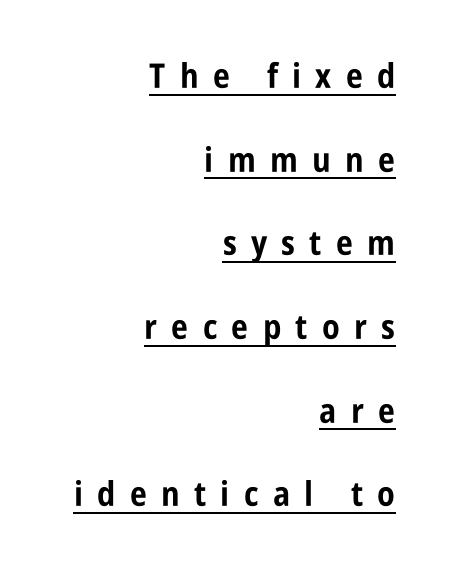
Q: Is the text bold? A: Yes.
Q: Is the text italic (slanted)? A: No, it is upright.
Q: Is the typeface a serif or a sans-serif typeface? A: Sans-serif.
Q: Is the text underlined? A: Yes.
Q: How is the paragraph aligned? A: Right-aligned.
Q: Is the spacing between letters normal or unusually wide? A: Unusually wide.
Q: Is the spacing between lines tight, normal or loose? A: Loose.
Q: Width (condensed, normal, or wide)? A: Condensed.
Q: Stroke contrast? A: Low.
Q: x-height? A: Large.
Q: Monospaced? A: No.
